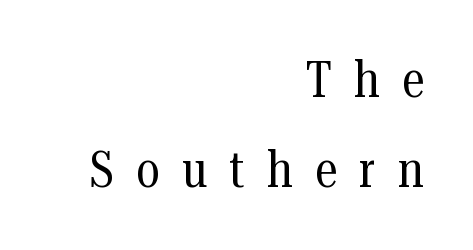
Q: Is the text bold? A: No.
Q: Is the text italic (slanted)? A: No, it is upright.
Q: Is the typeface a serif or a sans-serif typeface? A: Serif.
Q: Is the text underlined? A: No.
Q: How is the paragraph aligned? A: Right-aligned.
Q: Is the spacing between letters normal or unusually wide? A: Unusually wide.
Q: Width (condensed, normal, or wide)? A: Condensed.
Q: Stroke contrast? A: Medium.
Q: x-height? A: Medium.
Q: Monospaced? A: No.
